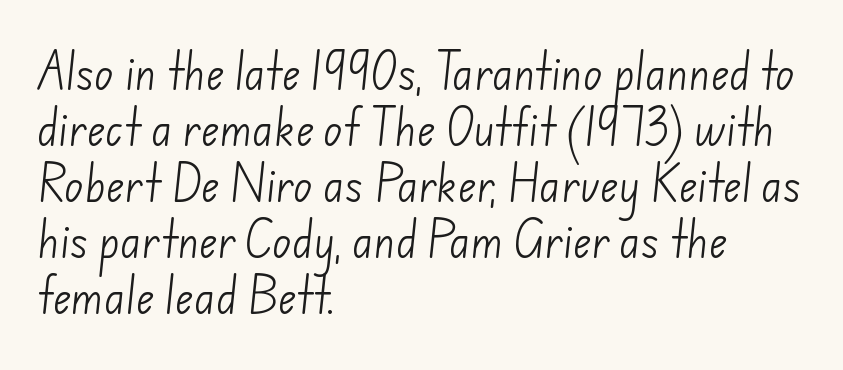
The image shows 40 px light sans-serif type; set left-aligned, normal line spacing (1.4x), normal letter spacing, not underlined; low stroke contrast and a small x-height.
